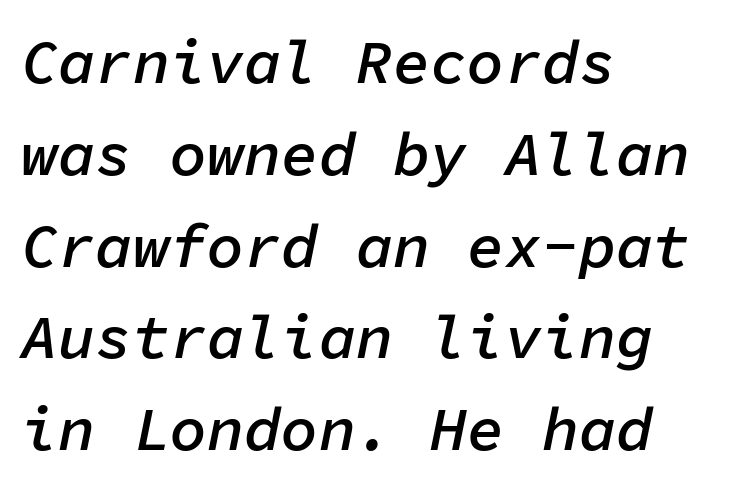
Q: Is the text bold? A: Semi-bold.
Q: Is the text italic (slanted)? A: Yes, it leans right by about 11 degrees.
Q: Is the text underlined? A: No.
Q: How is the paragraph aligned? A: Left-aligned.
Q: Is the spacing between letters normal or unusually wide? A: Normal.
Q: Is the spacing between lines tight, normal or loose? A: Normal.
Q: Width (condensed, normal, or wide)? A: Normal.
Q: Stroke contrast? A: Low.
Q: x-height? A: Medium.
Q: Monospaced? A: Yes.
